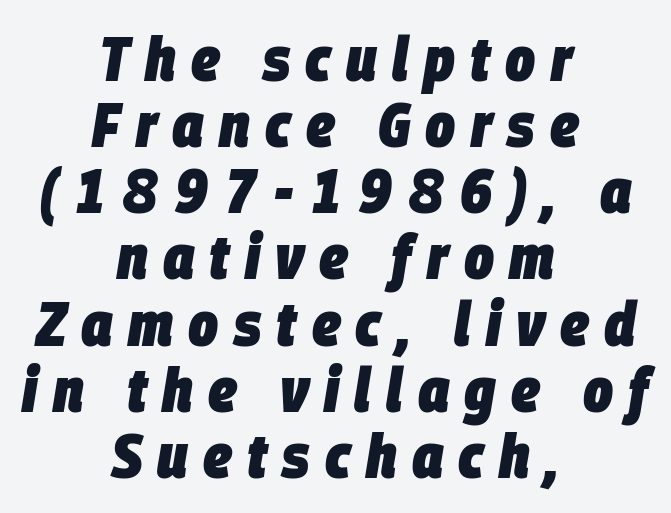
The image shows 63 px heavy, condensed type, italic (leaning right); set centered, tight line spacing (1.05x), unusually wide letter spacing (+0.24 em), not underlined; low stroke contrast and a large x-height.
